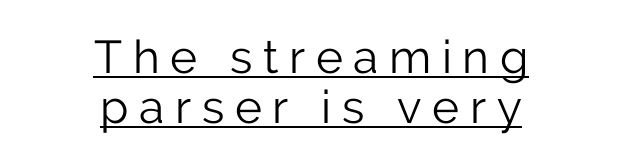
Q: Is the text bold? A: No.
Q: Is the text italic (slanted)? A: No, it is upright.
Q: Is the typeface a serif or a sans-serif typeface? A: Sans-serif.
Q: Is the text underlined? A: Yes.
Q: How is the paragraph aligned? A: Centered.
Q: Is the spacing between letters normal or unusually wide? A: Unusually wide.
Q: Is the spacing between lines tight, normal or loose? A: Tight.
Q: Width (condensed, normal, or wide)? A: Normal.
Q: Stroke contrast? A: Low.
Q: x-height? A: Medium.
Q: Monospaced? A: No.
